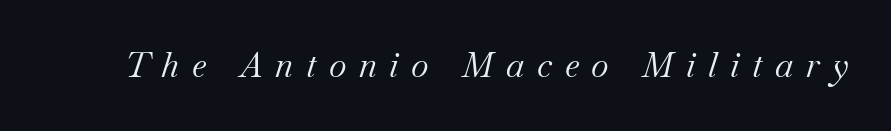
Q: Is the text bold? A: No.
Q: Is the text italic (slanted)? A: Yes, it leans right by about 18 degrees.
Q: Is the typeface a serif or a sans-serif typeface? A: Serif.
Q: Is the text underlined? A: No.
Q: Is the spacing between letters normal or unusually wide? A: Unusually wide.
Q: Width (condensed, normal, or wide)? A: Normal.
Q: Stroke contrast? A: Medium.
Q: x-height? A: Small.
Q: Monospaced? A: No.
